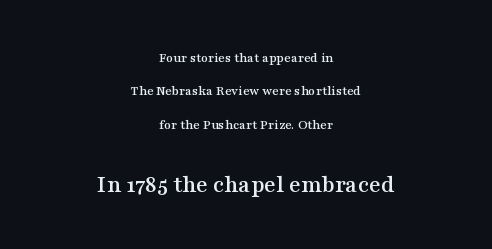
The image shows 25 px text type, upright; set centered, loose line spacing (2.38x), normal letter spacing, not underlined; the second (bottom) block is 1.79x larger.
